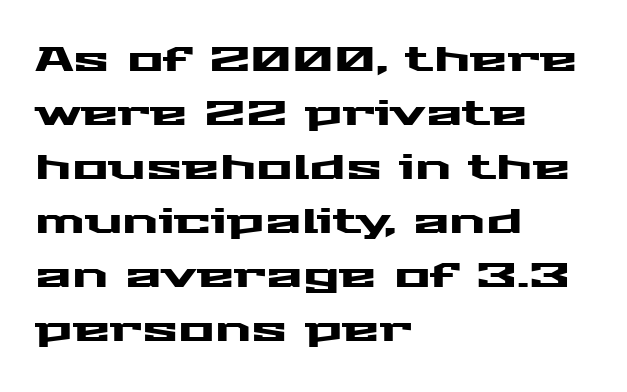
Q: Is the text italic (slanted)? A: No, it is upright.
Q: Is the typeface a serif or a sans-serif typeface? A: Sans-serif.
Q: Is the text underlined? A: No.
Q: How is the paragraph aligned? A: Left-aligned.
Q: Is the spacing between letters normal or unusually wide? A: Normal.
Q: Is the spacing between lines tight, normal or loose? A: Normal.
Q: Width (condensed, normal, or wide)? A: Wide.
Q: Stroke contrast? A: Medium.
Q: x-height? A: Medium.
Q: Monospaced? A: No.
